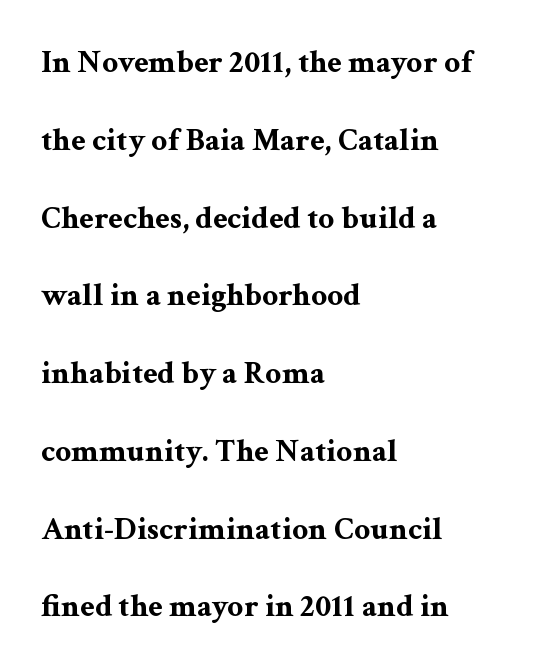
The image shows 32 px bold, wide serif type, upright; set left-aligned, loose line spacing (2.43x), normal letter spacing, not underlined; medium stroke contrast and a medium x-height.
